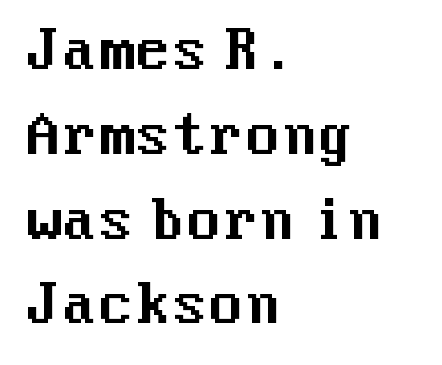
The image shows 53 px sans-serif type, upright; set left-aligned, normal line spacing (1.6x), normal letter spacing, not underlined; medium stroke contrast and a medium x-height.
